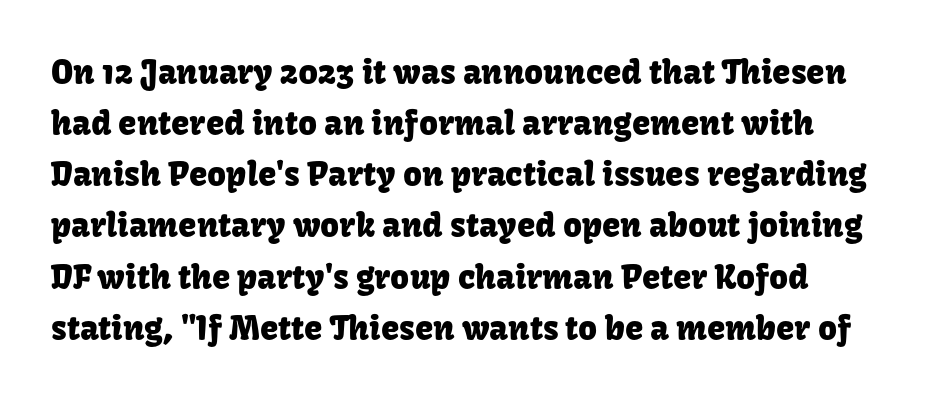
These lines are rendered in a variable-pitch font. Compared with typical paragraphs, the rows here are spaced about the same. The typeface chosen for these lines omits serifs. Italic? Not at all — the glyphs are vertical. Bare-footed words on every line. The letters sit at their default tracking, neither squeezed nor spread.
